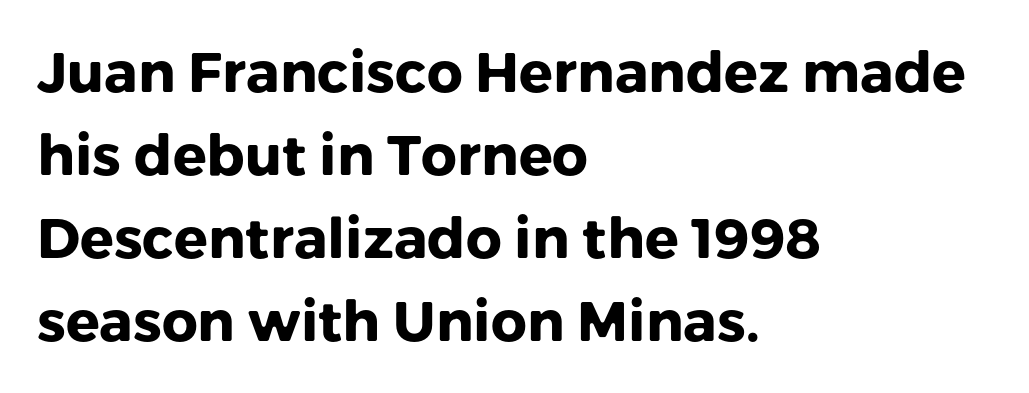
Q: Is the text bold? A: Yes.
Q: Is the text italic (slanted)? A: No, it is upright.
Q: Is the typeface a serif or a sans-serif typeface? A: Sans-serif.
Q: Is the text underlined? A: No.
Q: How is the paragraph aligned? A: Left-aligned.
Q: Is the spacing between letters normal or unusually wide? A: Normal.
Q: Is the spacing between lines tight, normal or loose? A: Normal.
Q: Width (condensed, normal, or wide)? A: Normal.
Q: Stroke contrast? A: Low.
Q: x-height? A: Medium.
Q: Monospaced? A: No.
